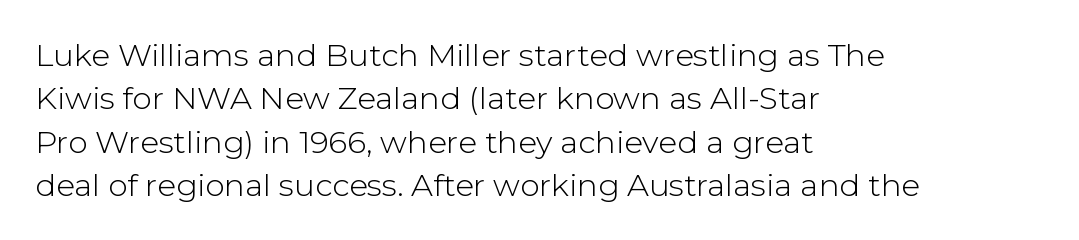
Compared with a centered layout, this one pins lines to the left instead. On a weight scale, this lands at 450 or below. The letters stand upright; this is a roman face. The string is rendered with underlining switched off.
